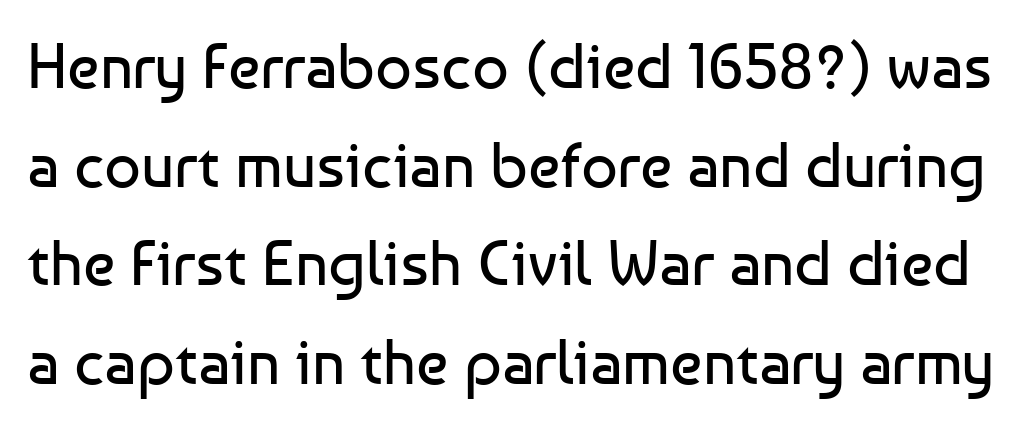
The image shows 64 px regular-weight sans-serif type, upright; set normal line spacing (1.54x), normal letter spacing, not underlined; low stroke contrast and a medium x-height.
